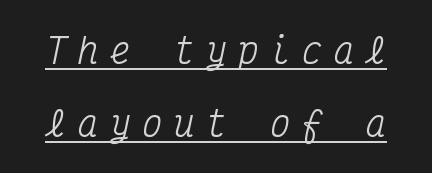
The image shows 34 px condensed serif type, italic (leaning right), monospaced; set loose line spacing (2.15x), unusually wide letter spacing (+0.34 em), underlined; medium stroke contrast and a medium x-height.
